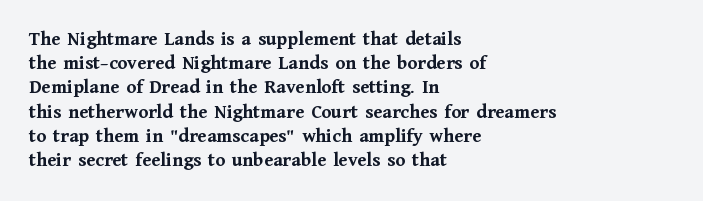
{"italic": "no", "bold": "yes", "underline": "no", "align": "left", "line_spacing_ratio": 1.21, "letter_spacing": "normal", "letter_spacing_em": 0.0, "glyph_px": 20}
